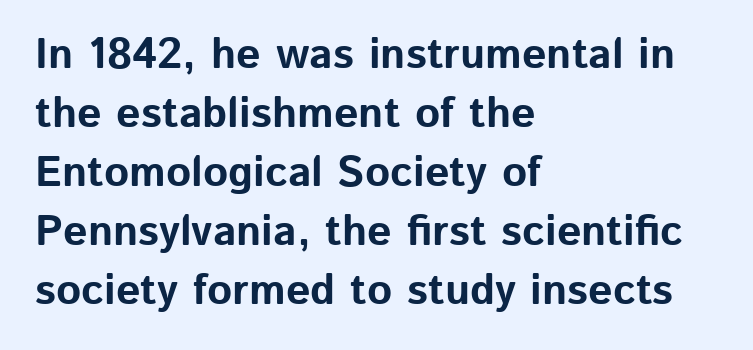
The image shows 43 px bold sans-serif type, upright; set left-aligned, normal line spacing (1.37x), normal letter spacing, not underlined; low stroke contrast and a medium x-height.
